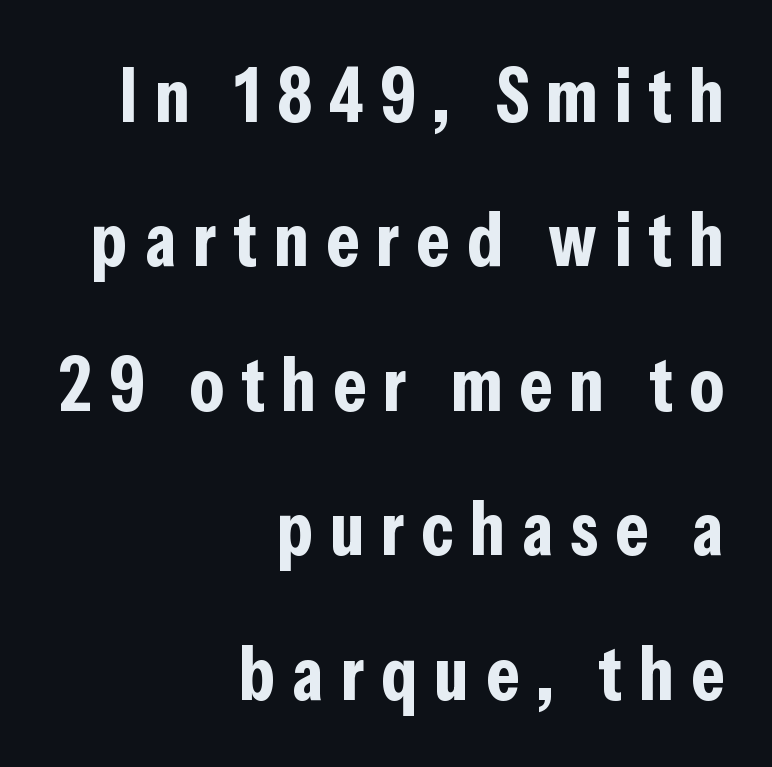
The image shows 76 px bold, condensed sans-serif type, upright; set right-aligned, loose line spacing (1.9x), unusually wide letter spacing (+0.22 em), not underlined; low stroke contrast and a medium x-height.
